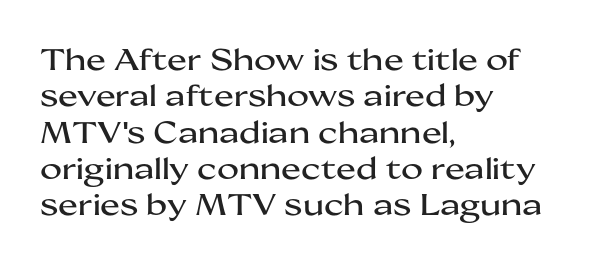
Anything drawn beneath the words? Only blank space. One-word summary of the alignment: left. Posture: vertical. A typesetter would call this zero additional tracking.
